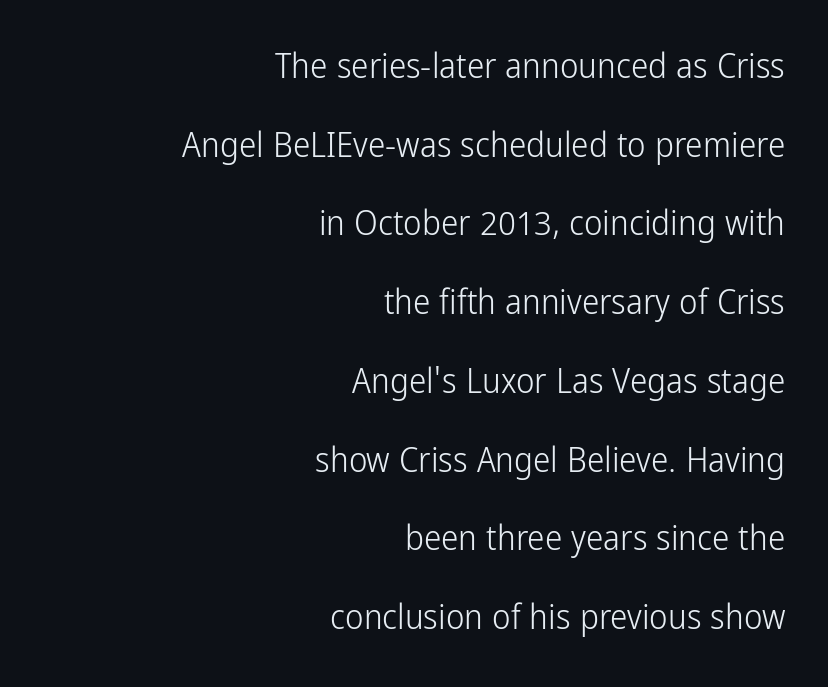
Do the characters align in a grid? No, the font is proportional. Weight: regular or lighter. The rendering anchors every line to the right-hand side. A typesetter would label this face a sans. Descenders are the only things crossing below the line. A typesetter would call this zero additional tracking.
